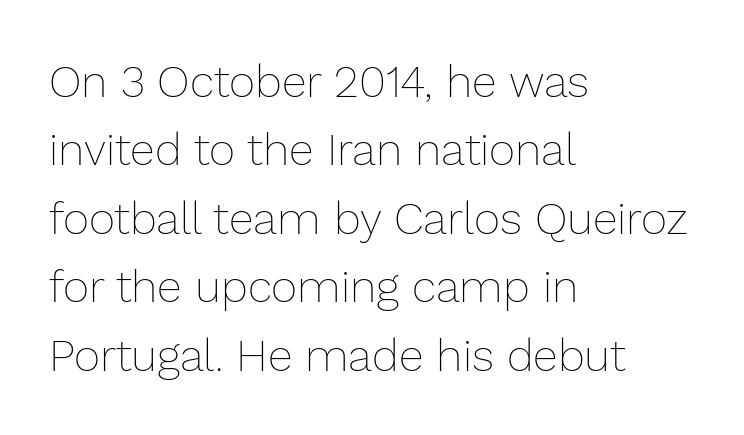
{"italic": "no", "bold": "no", "weight": "thin", "width": "normal", "stroke_contrast": "low", "x_height": "medium", "monospaced": "no", "underline": "no", "align": "left", "line_spacing": "normal", "line_spacing_ratio": 1.52, "letter_spacing": "normal", "letter_spacing_em": 0.0, "glyph_px": 45}
